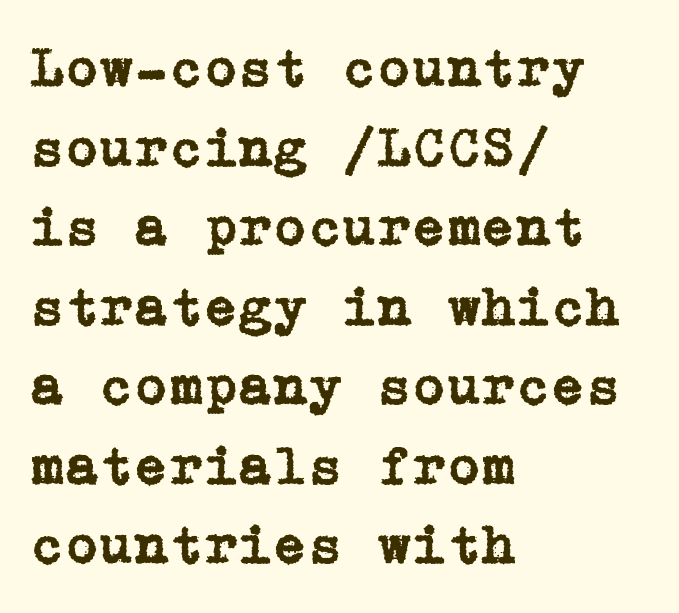
{"serif": "yes", "italic": "no", "width": "normal", "stroke_contrast": "low", "x_height": "medium", "underline": "no", "align": "left", "line_spacing": "normal", "line_spacing_ratio": 1.42, "letter_spacing": "normal", "letter_spacing_em": 0.0, "glyph_px": 56}
